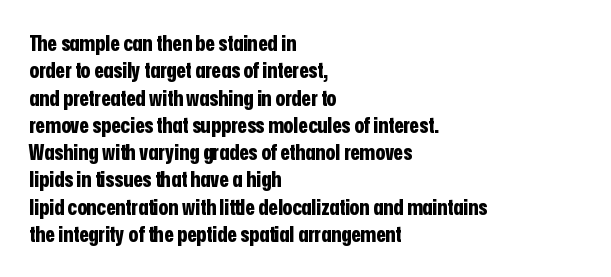
The image shows 22 px bold type, upright; set left-aligned, line spacing 1.24x, normal letter spacing, not underlined.
